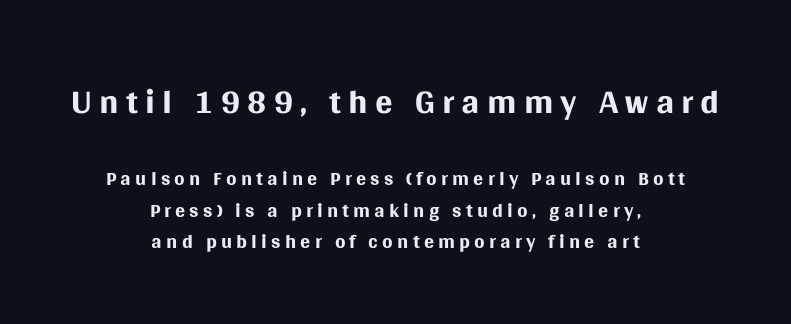
Q: Is the text bold? A: No.
Q: Is the text italic (slanted)? A: No, it is upright.
Q: Is the typeface a serif or a sans-serif typeface? A: Sans-serif.
Q: Is the text underlined? A: No.
Q: How is the paragraph aligned? A: Centered.
Q: Is the spacing between lines tight, normal or loose? A: Tight.
Q: Which block of text is set in a larger size, the first (top) or the second (bottom)? A: The first (top) one.
Q: Width (condensed, normal, or wide)? A: Normal.
Q: Stroke contrast? A: Medium.
Q: x-height? A: Large.
Q: Monospaced? A: No.
